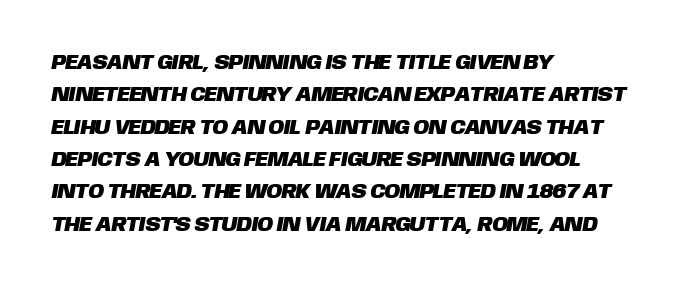
Type without underlining. Left-aligned paragraph, ragged on the right. Words appear dense and cohesive because spacing is normal. The rows are spaced the way most documents space them.
